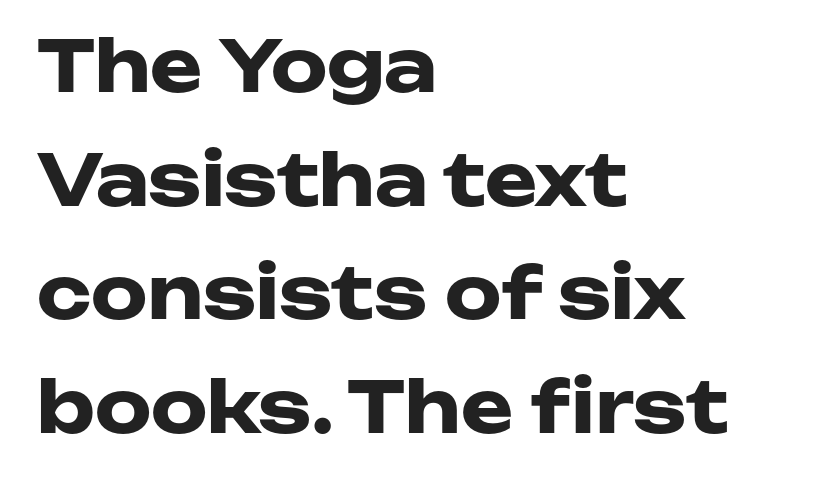
The image shows 71 px heavy, wide sans-serif type, upright; set left-aligned, normal line spacing (1.6x), normal letter spacing, not underlined; low stroke contrast and a medium x-height.
